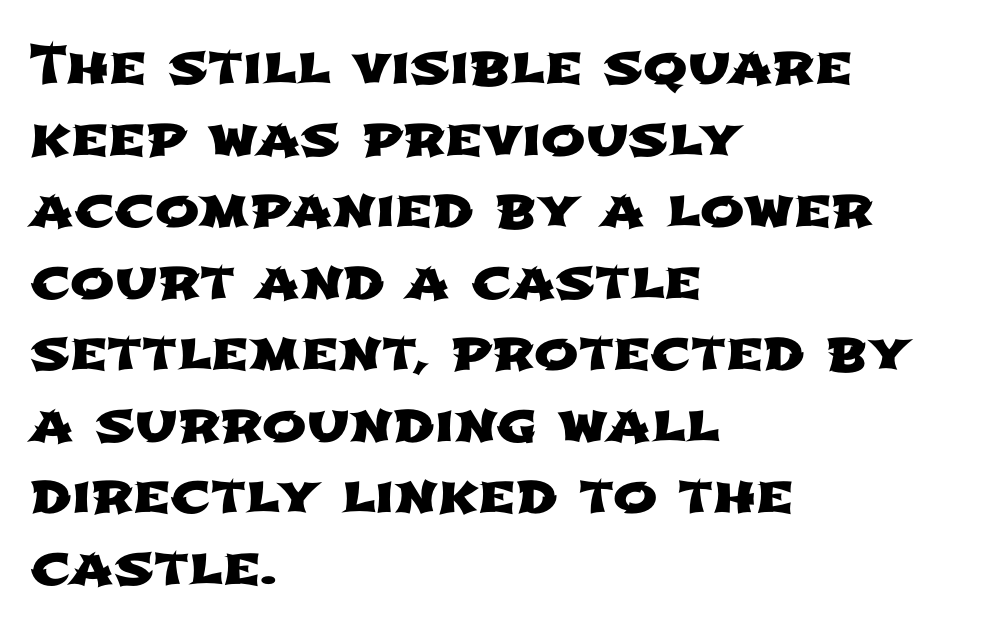
{"serif": "no", "width": "wide", "stroke_contrast": "low", "x_height": "medium", "monospaced": "no", "underline": "no", "align": "left", "line_spacing": "normal", "line_spacing_ratio": 1.35, "letter_spacing": "normal", "letter_spacing_em": 0.0, "glyph_px": 53}
